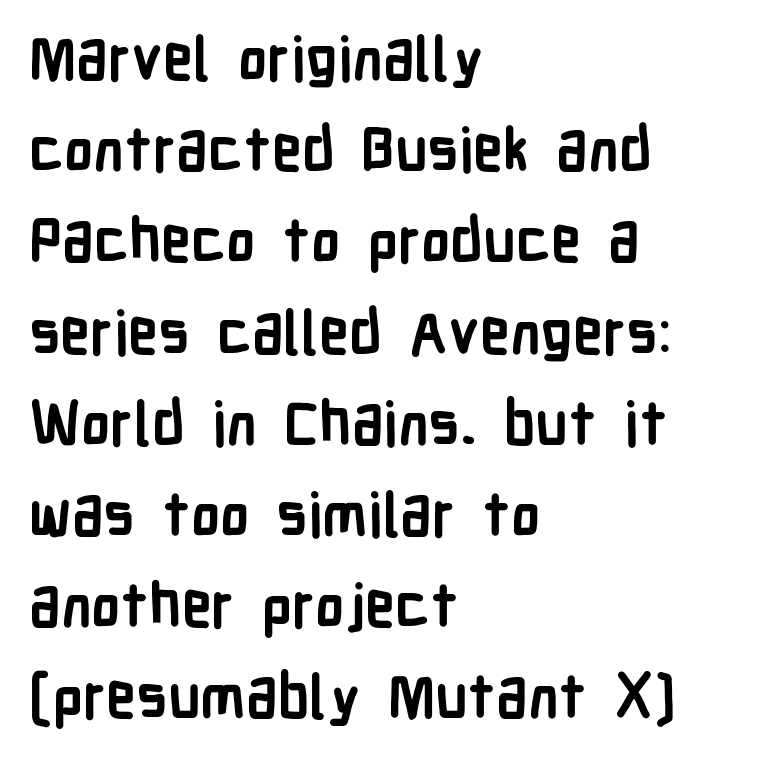
{"serif": "no", "italic": "no", "bold": "yes", "weight": "semibold", "width": "condensed", "stroke_contrast": "low", "x_height": "medium", "monospaced": "no", "underline": "no", "align": "left", "line_spacing": "normal", "line_spacing_ratio": 1.52, "letter_spacing": "normal", "letter_spacing_em": 0.0, "glyph_px": 60}
